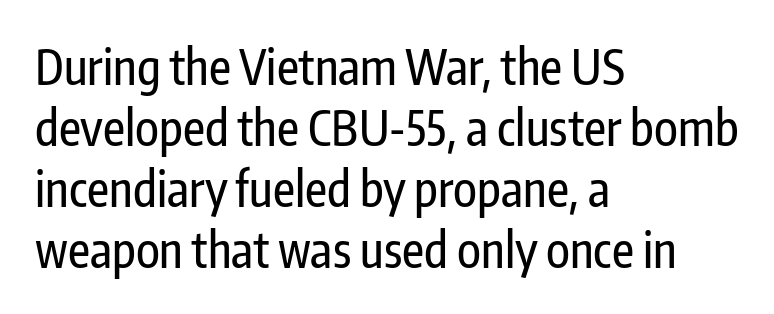
Q: Is the text italic (slanted)? A: No, it is upright.
Q: Is the typeface a serif or a sans-serif typeface? A: Sans-serif.
Q: Is the text underlined? A: No.
Q: How is the paragraph aligned? A: Left-aligned.
Q: Is the spacing between letters normal or unusually wide? A: Normal.
Q: Is the spacing between lines tight, normal or loose? A: Normal.
Q: Width (condensed, normal, or wide)? A: Condensed.
Q: Stroke contrast? A: Low.
Q: x-height? A: Medium.
Q: Monospaced? A: No.
